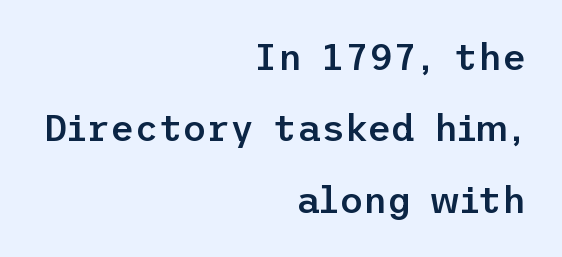
{"serif": "no", "italic": "no", "bold": "semi", "weight": "semibold", "width": "normal", "stroke_contrast": "low", "x_height": "medium", "underline": "no", "align": "right", "line_spacing": "loose", "line_spacing_ratio": 1.93, "letter_spacing": "normal", "letter_spacing_em": 0.0, "glyph_px": 37}
